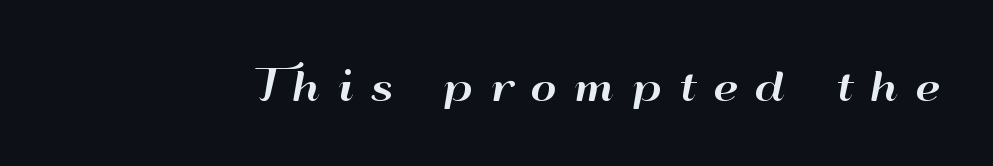
{"serif": "no", "width": "wide", "stroke_contrast": "high", "x_height": "small", "monospaced": "no", "underline": "no", "letter_spacing": "wide", "letter_spacing_em": 0.43, "glyph_px": 40}
